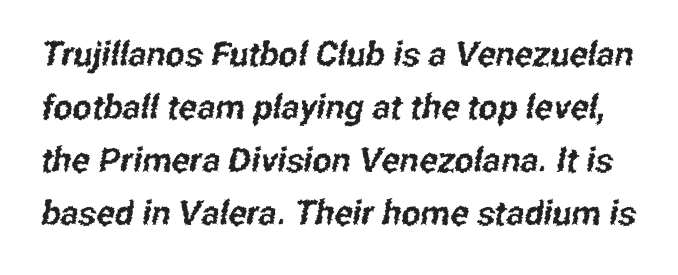
The space directly below the letters is spotless. Nothing unusual about the tracking: characters are spaced as the font intends. This is sans-serif lettering, the kind often seen on screens and signage. Leading matches the norm, producing a regular column. You could not count columns in this text — the font is proportionally spaced.
